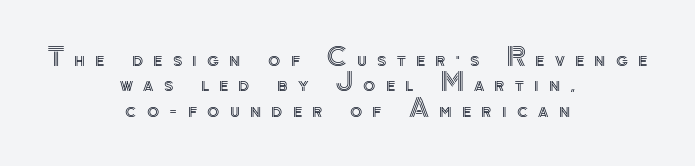
The space directly below the letters is spotless. It's the straight-up-and-down kind of type. This block would grow much taller if given ordinary leading; it's compressed now. The paragraph shown floats in the horizontal middle.
